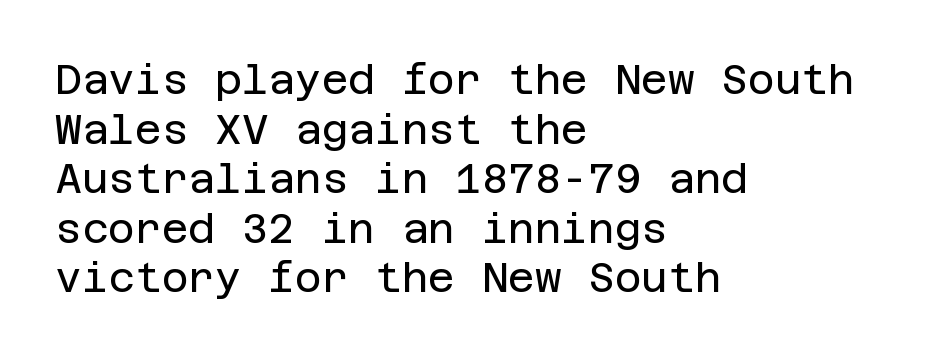
Italic: no, the glyphs are upright roman. The space beneath each line is pristine and unruled. Is the block centered? No — it sits flush against the left margin. The passage shown has conventional tracking throughout. Nothing sits at the stroke ends, so this counts as sans-serif. Weight class: somewhere from thin through regular.
